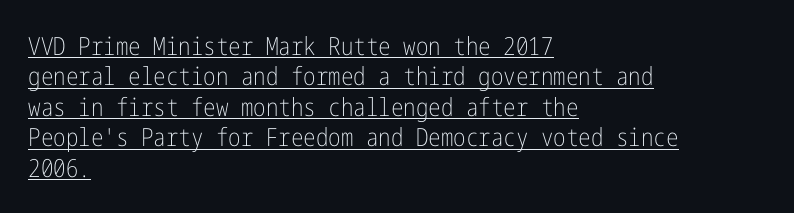
Q: Is the text bold? A: No.
Q: Is the text italic (slanted)? A: No, it is upright.
Q: Is the text underlined? A: Yes.
Q: How is the paragraph aligned? A: Left-aligned.
Q: Is the spacing between letters normal or unusually wide? A: Normal.
